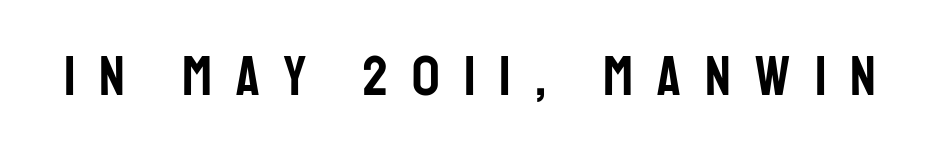
{"serif": "no", "italic": "no", "width": "condensed", "stroke_contrast": "low", "x_height": "large", "monospaced": "no", "underline": "no", "letter_spacing": "wide", "letter_spacing_em": 0.43, "glyph_px": 56}
